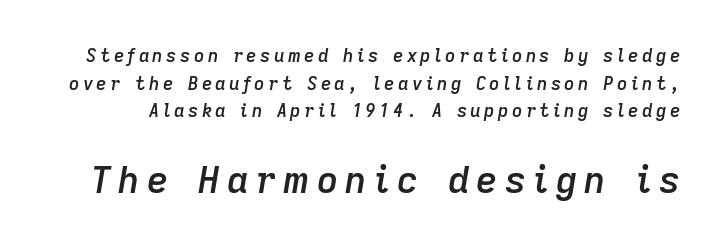
The image shows 37 px semibold type, italic (leaning right); set normal line spacing (1.53x), not underlined; the second (bottom) block is 2.06x larger; low stroke contrast and a medium x-height.
